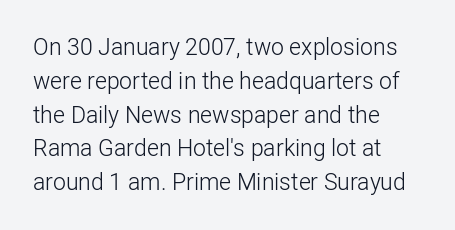
The image shows 23 px text type, upright; set left-aligned, normal line spacing (1.47x), normal letter spacing, not underlined.
